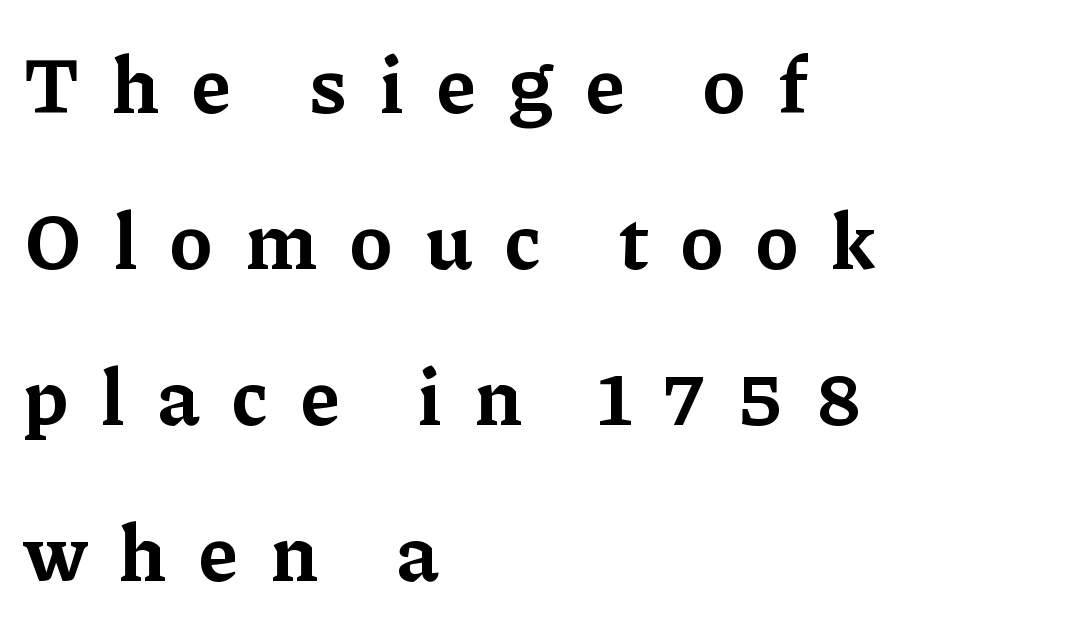
The image shows 80 px bold serif type, upright; set left-aligned, loose line spacing (1.95x), unusually wide letter spacing (+0.41 em), not underlined; low stroke contrast and a medium x-height.
